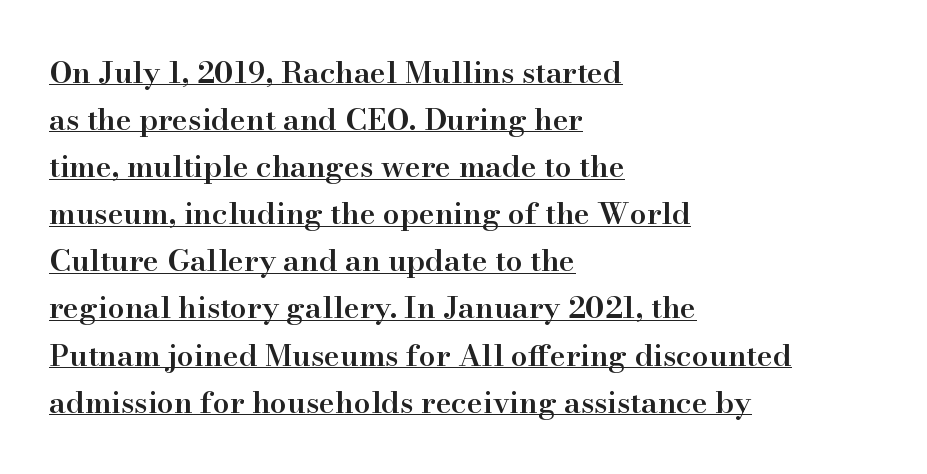
Q: Is the text bold? A: Semi-bold.
Q: Is the text italic (slanted)? A: No, it is upright.
Q: Is the typeface a serif or a sans-serif typeface? A: Serif.
Q: Is the text underlined? A: Yes.
Q: How is the paragraph aligned? A: Left-aligned.
Q: Is the spacing between letters normal or unusually wide? A: Normal.
Q: Is the spacing between lines tight, normal or loose? A: Normal.
Q: Width (condensed, normal, or wide)? A: Normal.
Q: Stroke contrast? A: High.
Q: x-height? A: Small.
Q: Monospaced? A: No.
